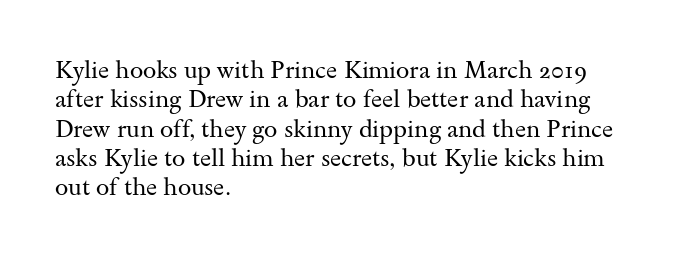
Notice how the stems are strictly vertical — no italics here. Standard letterfit; no display-style spreading of the glyphs. The space beneath each line is pristine and unruled. Counters stay open thanks to moderate or lighter strokes. A classic flush-left, rag-right setting is used for this passage.
